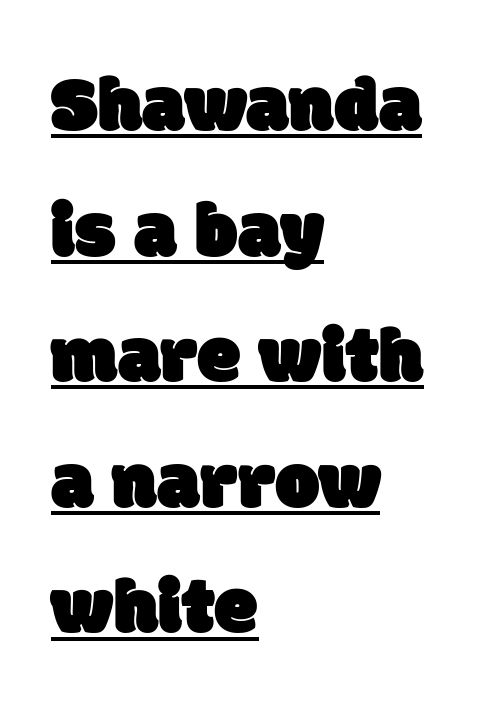
{"serif": "no", "width": "normal", "stroke_contrast": "low", "x_height": "large", "monospaced": "no", "underline": "yes", "align": "left", "line_spacing": "normal", "line_spacing_ratio": 1.59, "letter_spacing": "normal", "letter_spacing_em": 0.0, "glyph_px": 79}
